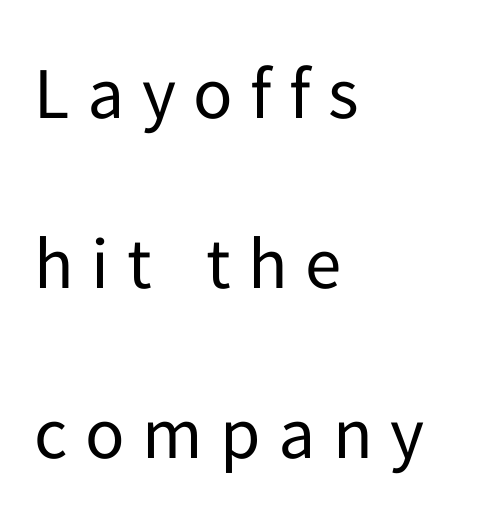
Q: Is the text bold? A: No.
Q: Is the text italic (slanted)? A: No, it is upright.
Q: Is the typeface a serif or a sans-serif typeface? A: Sans-serif.
Q: Is the text underlined? A: No.
Q: How is the paragraph aligned? A: Left-aligned.
Q: Is the spacing between letters normal or unusually wide? A: Unusually wide.
Q: Is the spacing between lines tight, normal or loose? A: Loose.
Q: Width (condensed, normal, or wide)? A: Normal.
Q: Stroke contrast? A: Low.
Q: x-height? A: Medium.
Q: Monospaced? A: No.
